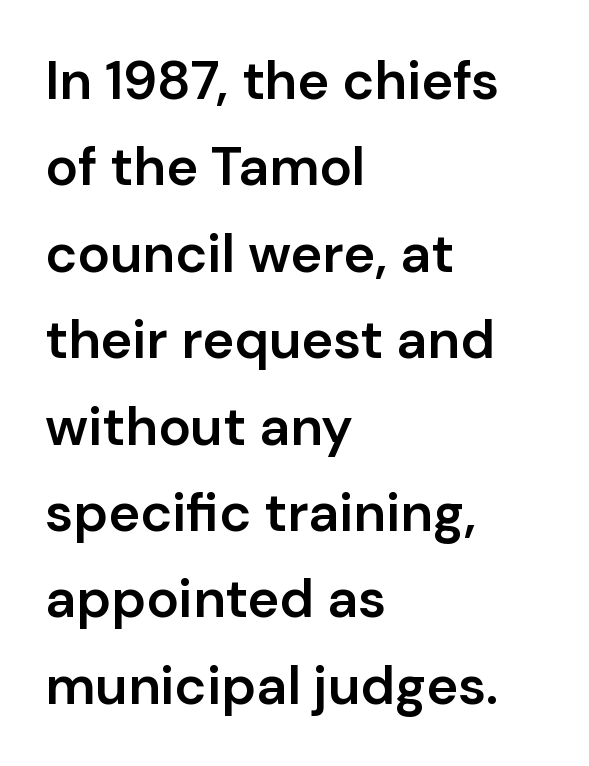
Default kerning and tracking; the words read as compact shapes. The font family rendered here belongs to the sans-serif group. Baseline-to-baseline distance is the conventional proportion of letter height. Designer's note — italics off, roman on. Stroke thickness is moderately raised; the sample reads as semibold. Each letter keeps its own natural width here, so spacing adapts to shape.
